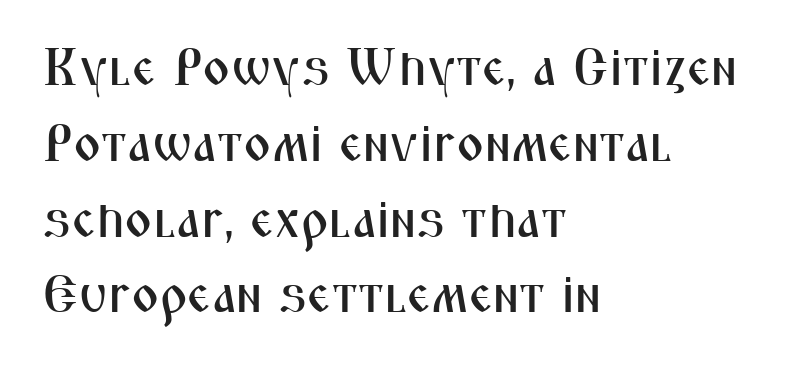
The image shows 53 px condensed sans-serif type, upright; set left-aligned, normal line spacing (1.43x), normal letter spacing, not underlined; medium stroke contrast and a medium x-height.
